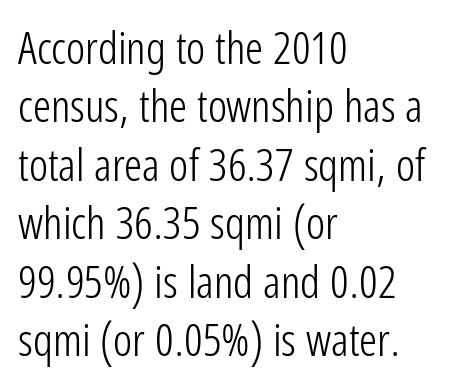
The image shows 45 px light, condensed sans-serif type, upright; set left-aligned, normal line spacing (1.3x), normal letter spacing, not underlined; low stroke contrast and a medium x-height.
